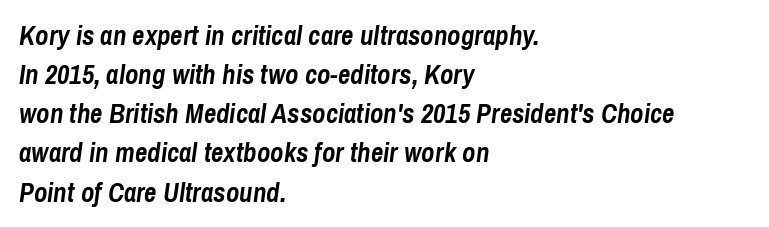
The image shows 27 px bold type, italic (leaning right); set left-aligned, normal line spacing (1.45x), normal letter spacing, not underlined.
